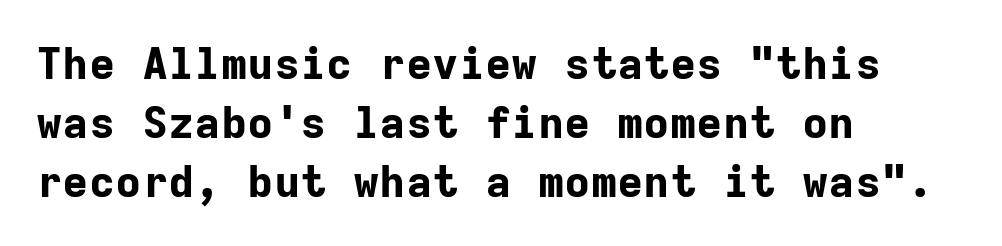
{"serif": "no", "italic": "no", "bold": "yes", "weight": "bold", "width": "normal", "stroke_contrast": "low", "x_height": "medium", "monospaced": "yes", "underline": "no", "align": "left", "line_spacing": "normal", "line_spacing_ratio": 1.34, "letter_spacing": "normal", "letter_spacing_em": 0.0, "glyph_px": 44}
